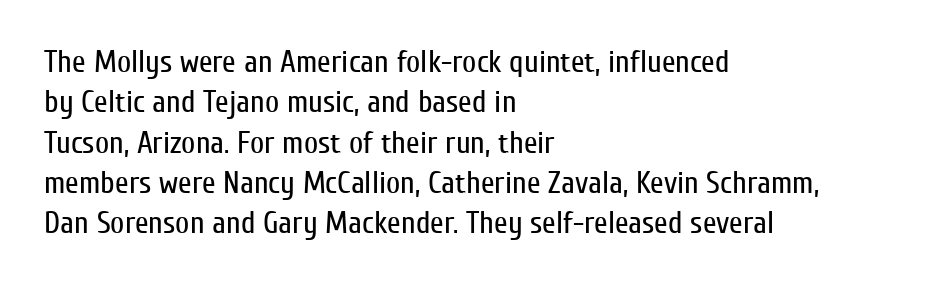
The image shows 31 px regular-weight, condensed sans-serif type, upright; set left-aligned, normal line spacing (1.3x), normal letter spacing, not underlined; low stroke contrast and a medium x-height.
